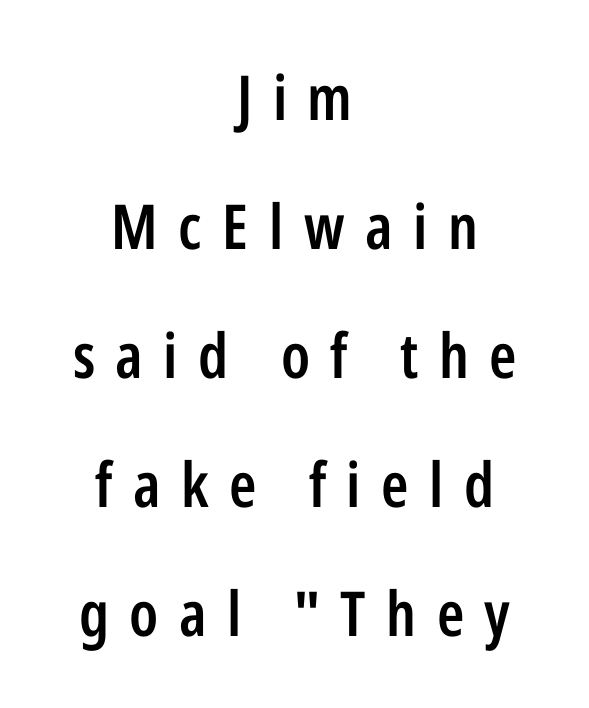
Posture: straight, roman, zero tilt. Does extra space separate the letters? Yes, quite a lot of it. The passage shown is typeset with a sans-serif family. Type without underlining. Compared with typical paragraphs, the rows here are farther apart. Caption: multi-line text, centered on the measure.
